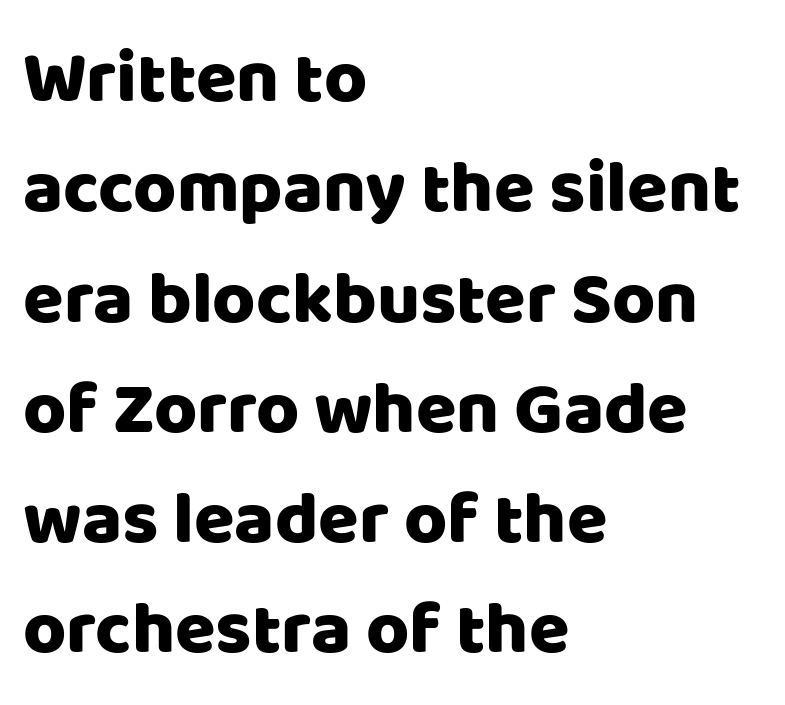
{"serif": "no", "italic": "no", "width": "normal", "stroke_contrast": "low", "x_height": "large", "monospaced": "no", "underline": "no", "align": "left", "line_spacing": "normal", "line_spacing_ratio": 1.49, "letter_spacing": "normal", "letter_spacing_em": 0.0, "glyph_px": 74}
